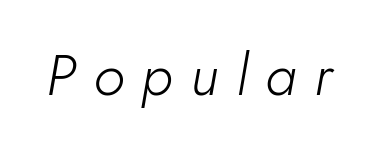
{"italic": "yes", "lean": "right", "slant_degrees": 10, "bold": "no", "weight": "light", "width": "normal", "stroke_contrast": "low", "x_height": "small", "monospaced": "no", "underline": "no", "letter_spacing": "wide", "letter_spacing_em": 0.3, "glyph_px": 58}
